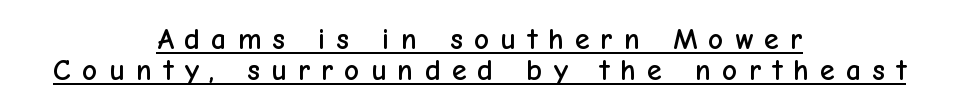
This rendering features underlined lettering. What kind of face is this? One without serifs — a sans. Tightly led — the rows are bunched. The compositor balanced each line on the midline. The font's upright variant was chosen for this text.
